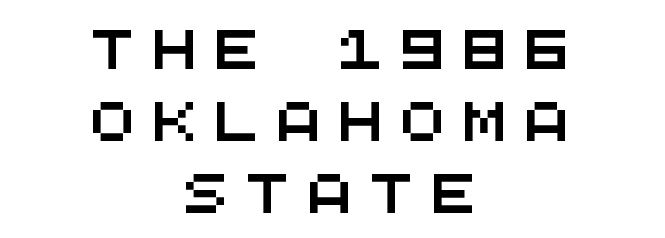
This rendering widens character spacing well past its baseline value. Each letter's strokes conclude bluntly, with no projecting serifs. These lines are centered, leaving both edges ragged. The rendering uses typewriter-style spacing with identical character cells. Decoration check: the copy has no underline.
